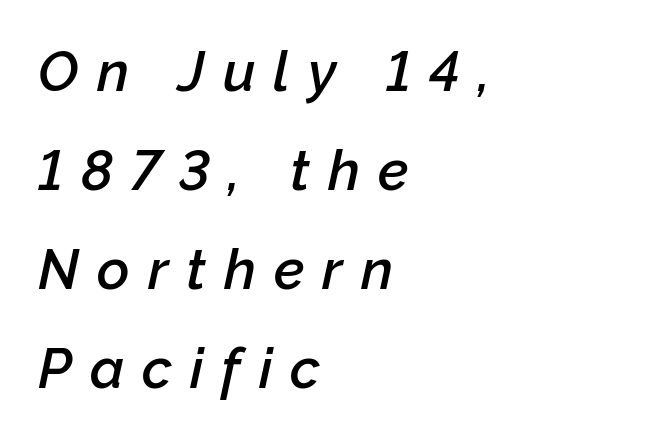
The passage shown is typed in a proportional face where columns would drift. Glyph-to-glyph distance is far greater than everyday printed text. Visually the block forms a straight wall on the left and a jagged coastline on the right. Notice the strokes are somewhat thickened but not fully heavy: this is a semibold. Quick note: italic.
